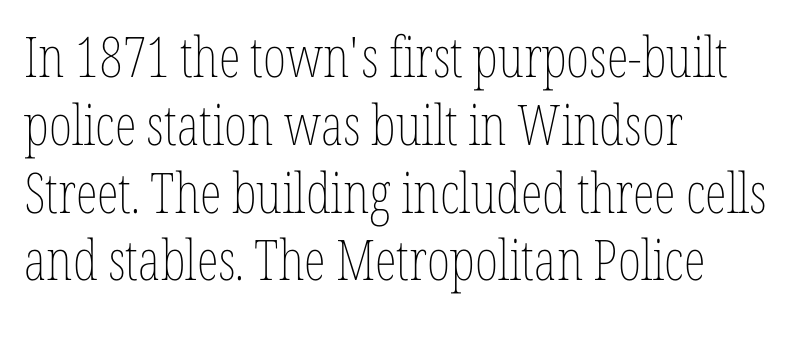
Q: Is the text bold? A: No.
Q: Is the text italic (slanted)? A: No, it is upright.
Q: Is the text underlined? A: No.
Q: How is the paragraph aligned? A: Left-aligned.
Q: Is the spacing between letters normal or unusually wide? A: Normal.
Q: Width (condensed, normal, or wide)? A: Condensed.
Q: Stroke contrast? A: Low.
Q: x-height? A: Medium.
Q: Monospaced? A: No.
